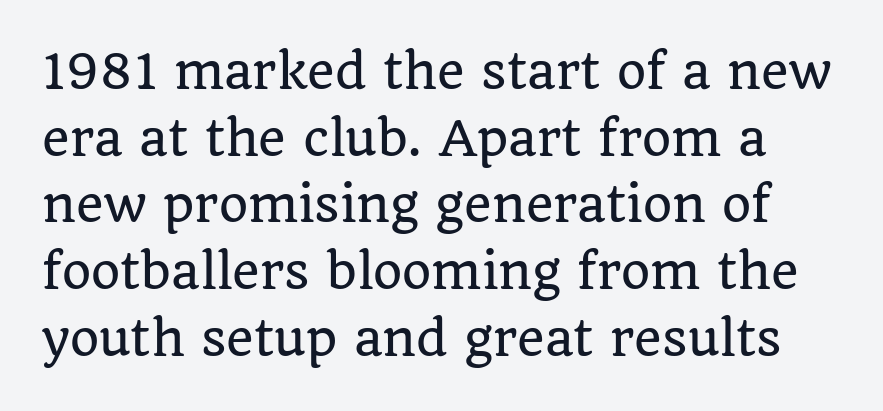
The face used here is seriffed, in the tradition of book romans. Proportional: the letters do not fall into vertical columns. Nobody touched the tracking dial on this one. Unlike italic type, these characters show no tilt at all. This block has exactly the height ordinary leading produces.
